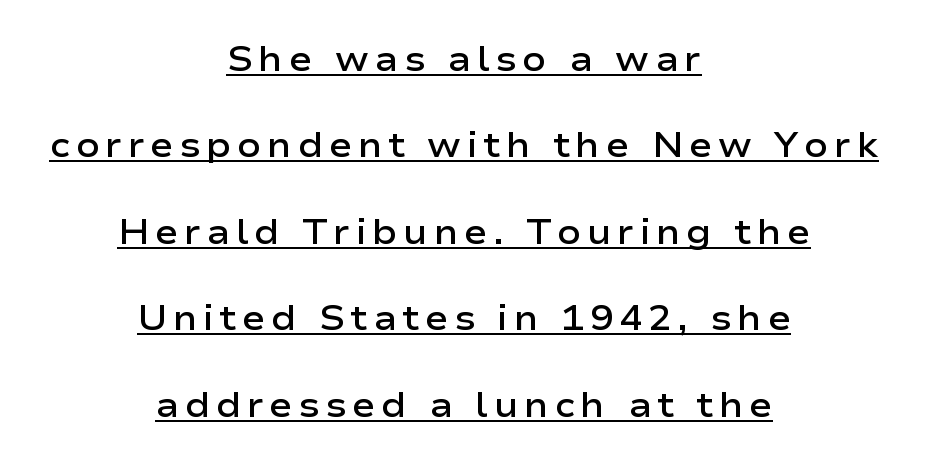
The image shows 35 px semibold, wide sans-serif type, upright; set centered, loose line spacing (2.47x), underlined; low stroke contrast and a medium x-height.
